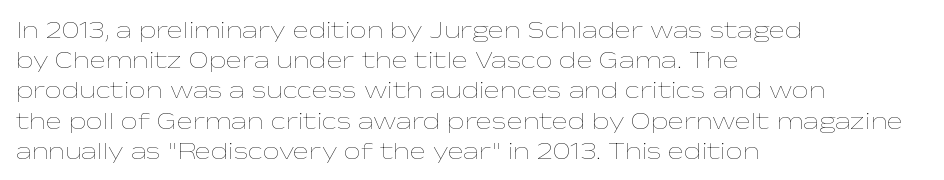
Q: Is the text bold? A: No.
Q: Is the text italic (slanted)? A: No, it is upright.
Q: Is the text underlined? A: No.
Q: How is the paragraph aligned? A: Left-aligned.
Q: Is the spacing between letters normal or unusually wide? A: Normal.
Q: Is the spacing between lines tight, normal or loose? A: Normal.
